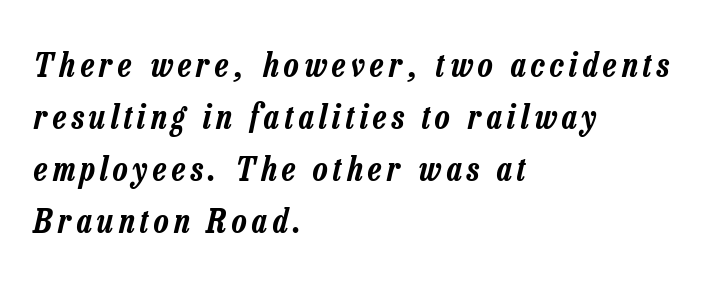
The typography opts for an oblique posture over an upright one. Is this a fixed-width face? No — the glyphs have proportional, varying widths. Line beginnings align vertically; line endings do not. Descender tails drop into unmarked territory.
